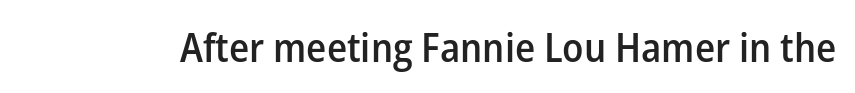
The image shows 40 px semibold sans-serif type, upright; set normal letter spacing, not underlined; low stroke contrast and a medium x-height.
